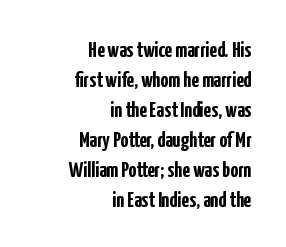
Q: Is the text bold? A: Yes.
Q: Is the text italic (slanted)? A: No, it is upright.
Q: Is the text underlined? A: No.
Q: How is the paragraph aligned? A: Right-aligned.
Q: Is the spacing between letters normal or unusually wide? A: Normal.
Q: Is the spacing between lines tight, normal or loose? A: Normal.
